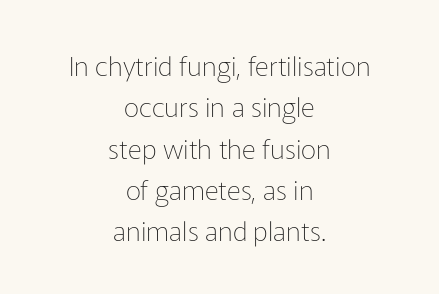
The image shows 27 px text type, upright; set centered, normal line spacing (1.53x), normal letter spacing, not underlined.
